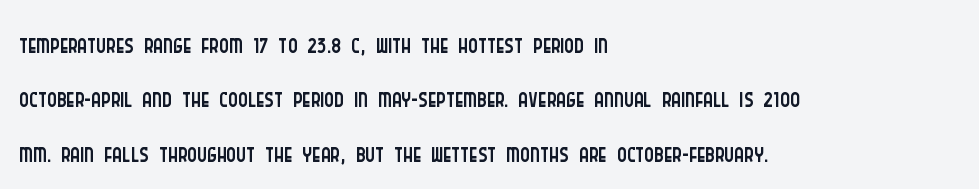
{"serif": "no", "italic": "no", "bold": "no", "weight": "light", "width": "condensed", "stroke_contrast": "low", "x_height": "large", "monospaced": "no", "underline": "no", "align": "left", "line_spacing": "normal", "line_spacing_ratio": 1.47, "letter_spacing": "normal", "letter_spacing_em": 0.0, "glyph_px": 37}
